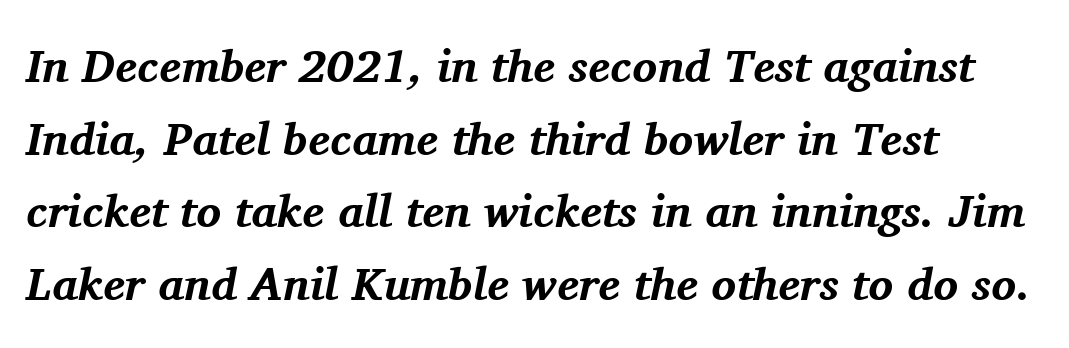
Letters rest on an invisible, unmarked baseline. Visually the block forms a straight wall on the left and a jagged coastline on the right. Every character sits at an angle, as italics do. A normal amount of white space separates one row of letters from the next. Looks like regular typesetting: each glyph gets only the width it needs. The line texture is even and compact thanks to regular tracking.
